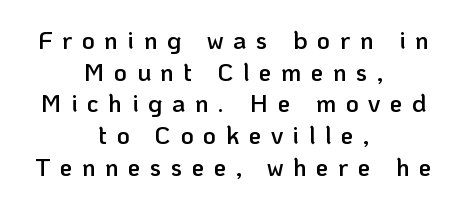
{"italic": "no", "bold": "semi", "underline": "no", "align": "center", "line_spacing": "normal", "line_spacing_ratio": 1.27, "letter_spacing": "wide", "letter_spacing_em": 0.38, "glyph_px": 25}
